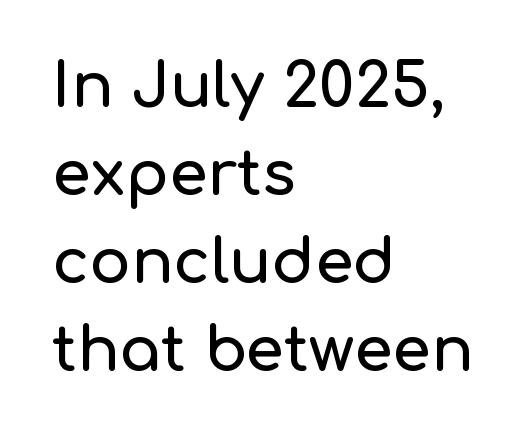
Q: Is the text italic (slanted)? A: No, it is upright.
Q: Is the typeface a serif or a sans-serif typeface? A: Sans-serif.
Q: Is the text underlined? A: No.
Q: How is the paragraph aligned? A: Left-aligned.
Q: Is the spacing between letters normal or unusually wide? A: Normal.
Q: Is the spacing between lines tight, normal or loose? A: Normal.
Q: Width (condensed, normal, or wide)? A: Normal.
Q: Stroke contrast? A: Low.
Q: x-height? A: Medium.
Q: Monospaced? A: No.
